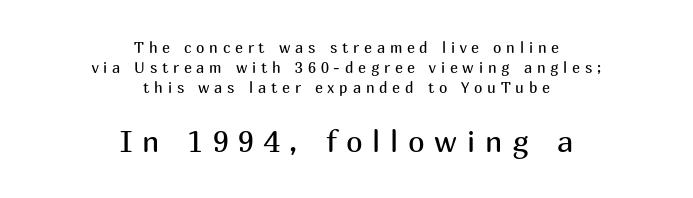
The image shows 30 px regular-weight sans-serif type, upright; set centered, normal line spacing (1.34x), unusually wide letter spacing (+0.32 em), not underlined; the second (bottom) block is 2.0x larger; medium stroke contrast and a medium x-height.
